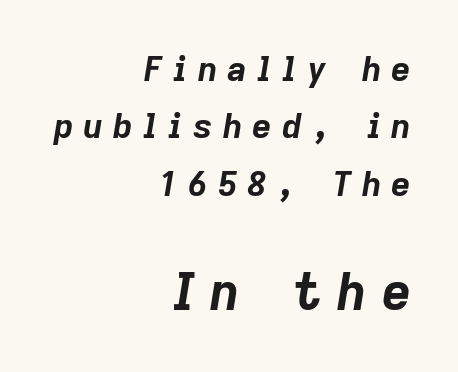
The image shows 51 px bold type, italic (leaning right); set right-aligned, normal line spacing (1.69x), unusually wide letter spacing (+0.3 em), not underlined; the second (bottom) block is 1.5x larger; low stroke contrast and a medium x-height.
